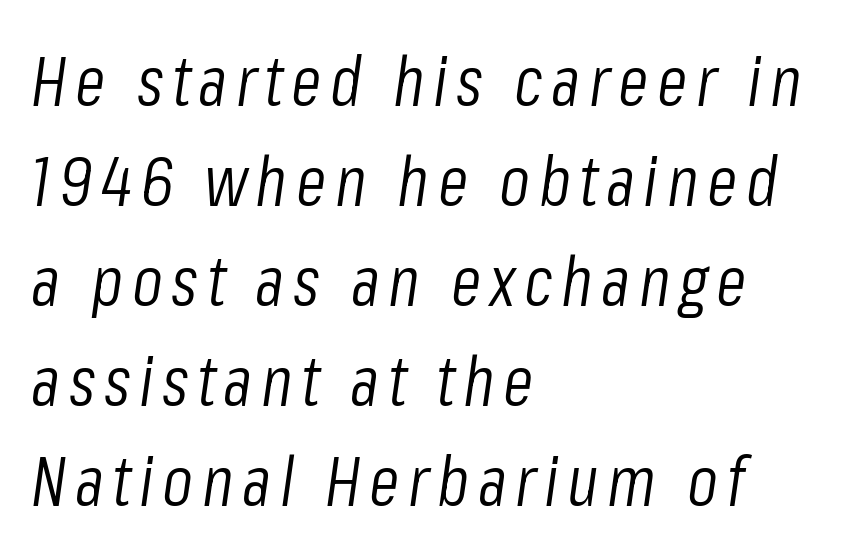
Q: Is the text bold? A: No.
Q: Is the text italic (slanted)? A: Yes, it leans right by about 8 degrees.
Q: Is the text underlined? A: No.
Q: How is the paragraph aligned? A: Left-aligned.
Q: Is the spacing between lines tight, normal or loose? A: Normal.
Q: Width (condensed, normal, or wide)? A: Condensed.
Q: Stroke contrast? A: Low.
Q: x-height? A: Medium.
Q: Monospaced? A: No.
